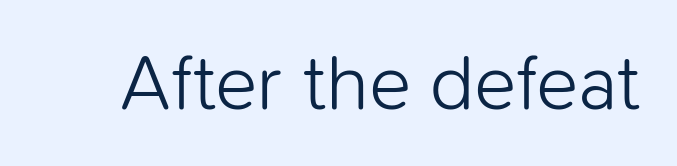
The image shows 78 px light sans-serif type, upright; set normal letter spacing, not underlined; low stroke contrast and a medium x-height.
